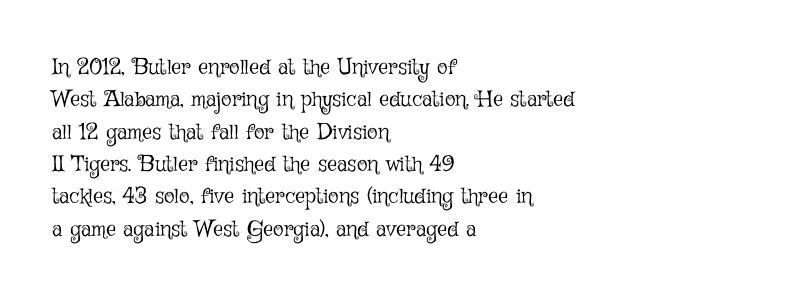
Q: Is the text bold? A: No.
Q: Is the text italic (slanted)? A: No, it is upright.
Q: Is the text underlined? A: No.
Q: How is the paragraph aligned? A: Left-aligned.
Q: Is the spacing between letters normal or unusually wide? A: Normal.
Q: Is the spacing between lines tight, normal or loose? A: Normal.
